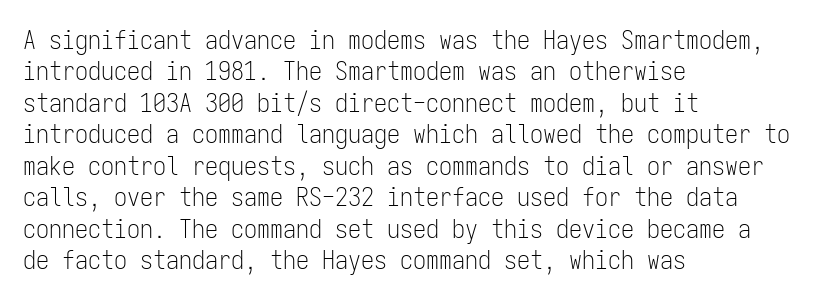
What stands out about the letter spacing? Nothing — it is the standard amount. The rendering anchors every line to the left-hand side. A light-to-regular cut is what we see here. Ordinary non-slanted type is in use.
